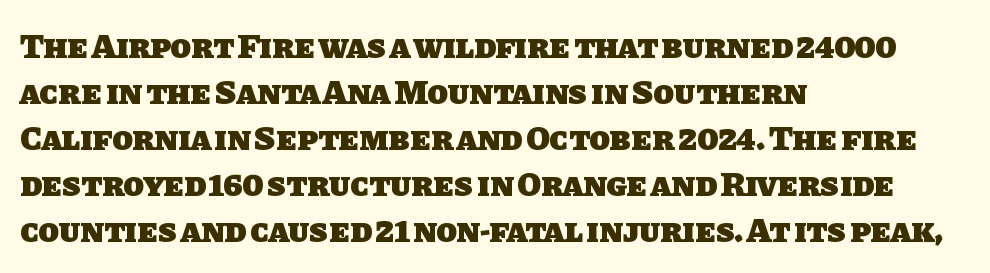
Q: Is the text bold? A: Yes.
Q: Is the typeface a serif or a sans-serif typeface? A: Sans-serif.
Q: Is the text underlined? A: No.
Q: How is the paragraph aligned? A: Left-aligned.
Q: Is the spacing between letters normal or unusually wide? A: Normal.
Q: Is the spacing between lines tight, normal or loose? A: Normal.
Q: Width (condensed, normal, or wide)? A: Normal.
Q: Stroke contrast? A: Low.
Q: x-height? A: Large.
Q: Monospaced? A: No.
